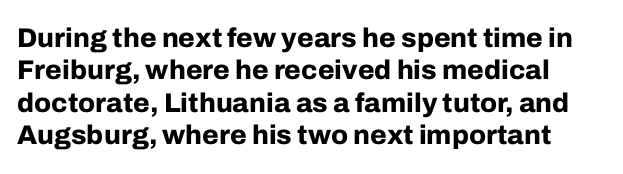
Q: Is the text bold? A: Yes.
Q: Is the text italic (slanted)? A: No, it is upright.
Q: Is the text underlined? A: No.
Q: Is the spacing between letters normal or unusually wide? A: Normal.
